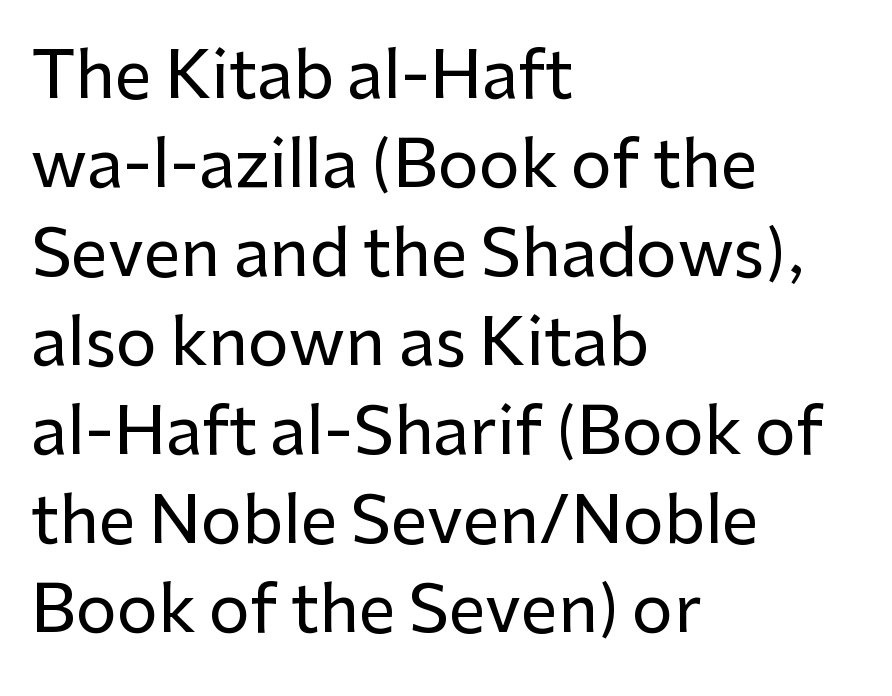
The image shows 65 px sans-serif type, upright; set left-aligned, normal line spacing (1.37x), normal letter spacing, not underlined; low stroke contrast and a medium x-height.
